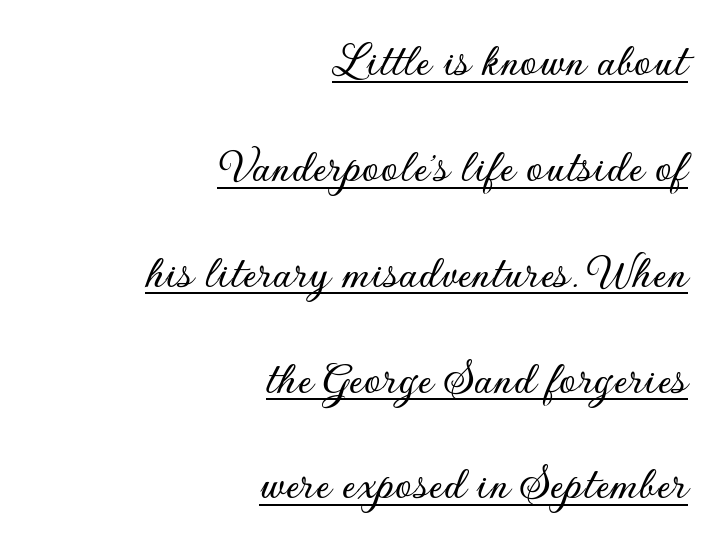
{"serif": "no", "width": "normal", "stroke_contrast": "low", "x_height": "small", "monospaced": "no", "underline": "yes", "align": "right", "line_spacing": "loose", "line_spacing_ratio": 2.16, "letter_spacing": "normal", "letter_spacing_em": 0.0, "glyph_px": 49}
